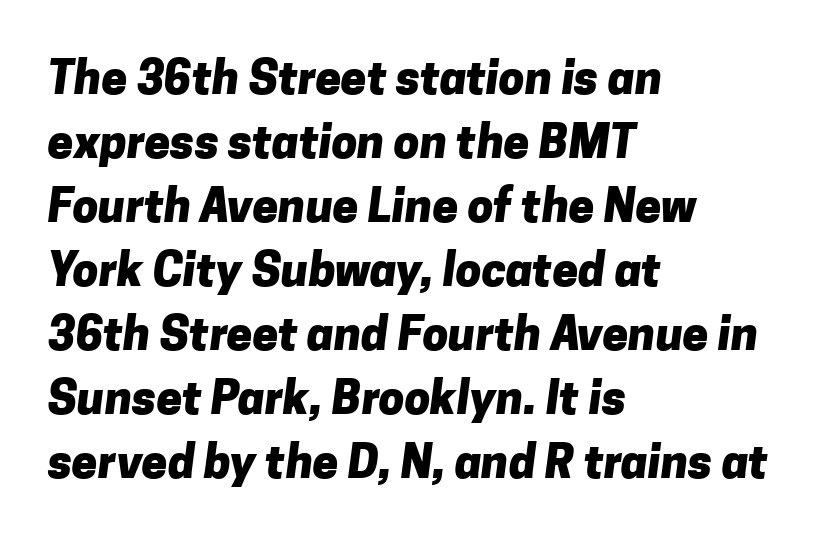
{"serif": "no", "bold": "yes", "weight": "heavy", "width": "normal", "stroke_contrast": "low", "x_height": "medium", "monospaced": "no", "underline": "no", "align": "left", "line_spacing": "normal", "line_spacing_ratio": 1.39, "letter_spacing": "normal", "letter_spacing_em": 0.0, "glyph_px": 46}
